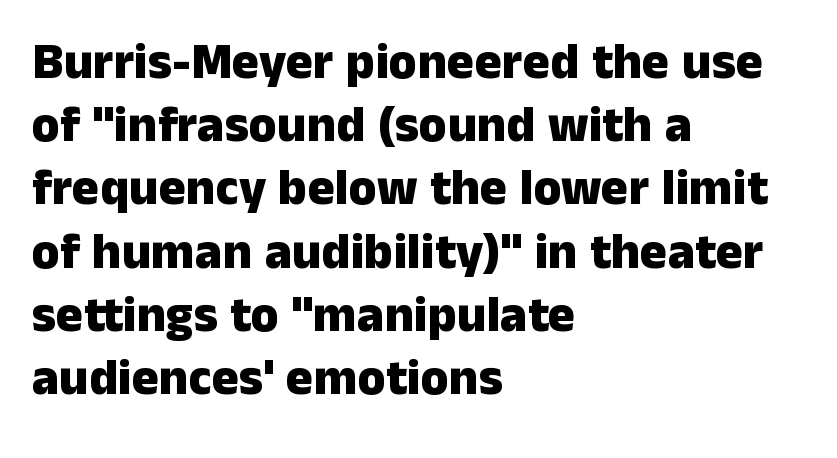
The image shows 51 px heavy sans-serif type, upright; set left-aligned, line spacing 1.24x, normal letter spacing, not underlined; low stroke contrast and a medium x-height.
